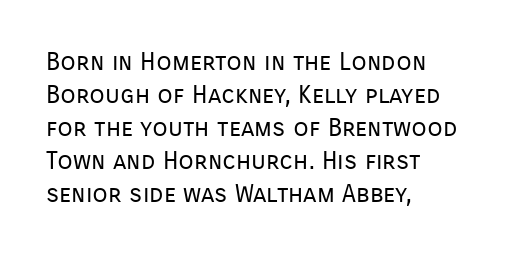
The image shows 25 px text type, upright; set left-aligned, normal line spacing (1.32x), normal letter spacing, not underlined.
